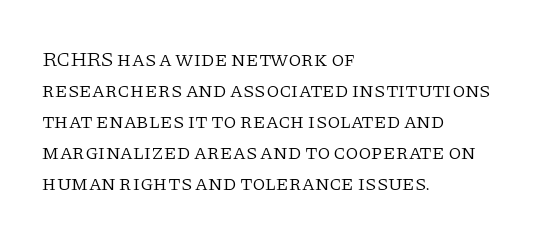
{"italic": "no", "bold": "no", "underline": "no", "align": "left", "line_spacing": "normal", "line_spacing_ratio": 1.48, "letter_spacing": "normal", "letter_spacing_em": 0.0, "glyph_px": 21}
